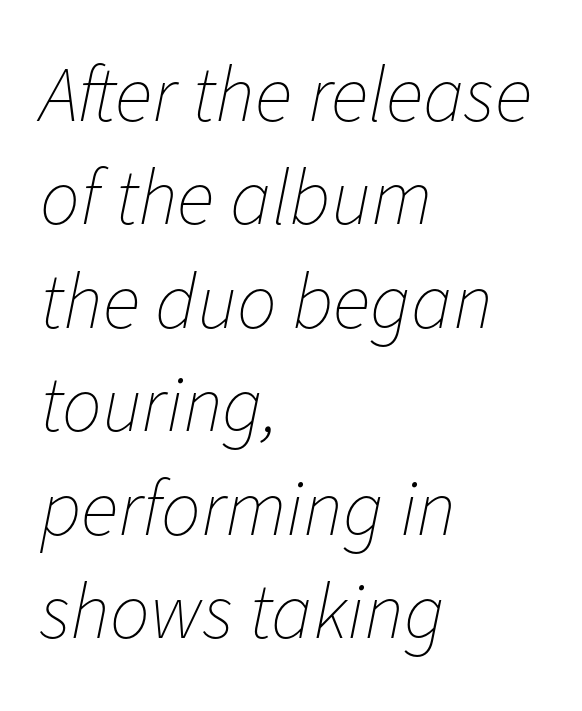
{"italic": "yes", "lean": "right", "slant_degrees": 11, "bold": "no", "weight": "thin", "width": "normal", "stroke_contrast": "low", "x_height": "medium", "monospaced": "no", "underline": "no", "align": "left", "line_spacing": "normal", "line_spacing_ratio": 1.31, "letter_spacing": "normal", "letter_spacing_em": 0.0, "glyph_px": 79}
